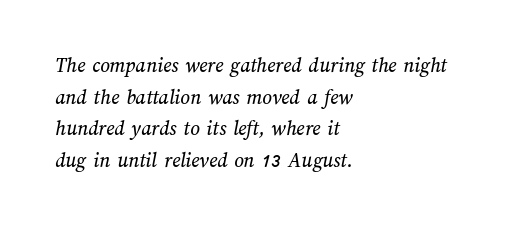
The image shows 21 px text type; set left-aligned, normal line spacing (1.51x), normal letter spacing, not underlined.
